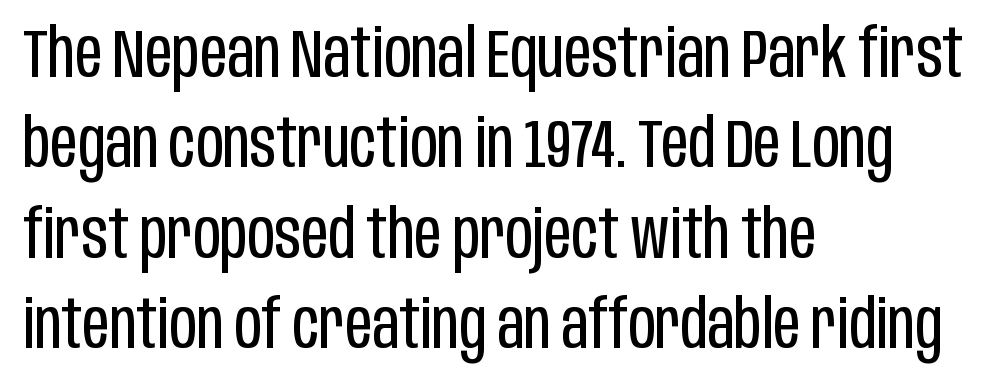
{"serif": "no", "italic": "no", "bold": "no", "weight": "regular", "width": "condensed", "stroke_contrast": "low", "x_height": "large", "monospaced": "no", "underline": "no", "align": "left", "line_spacing": "normal", "line_spacing_ratio": 1.35, "letter_spacing": "normal", "letter_spacing_em": 0.0, "glyph_px": 67}
